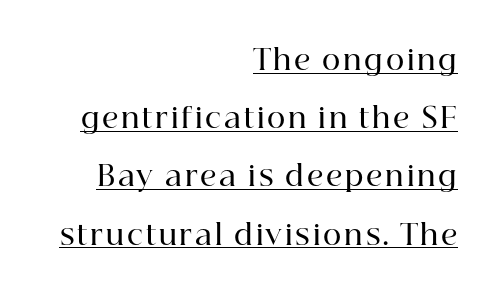
{"serif": "yes", "italic": "no", "bold": "semi", "weight": "semibold", "width": "normal", "stroke_contrast": "high", "x_height": "medium", "monospaced": "no", "underline": "yes", "align": "right", "line_spacing": "loose", "line_spacing_ratio": 2.08, "glyph_px": 28}
